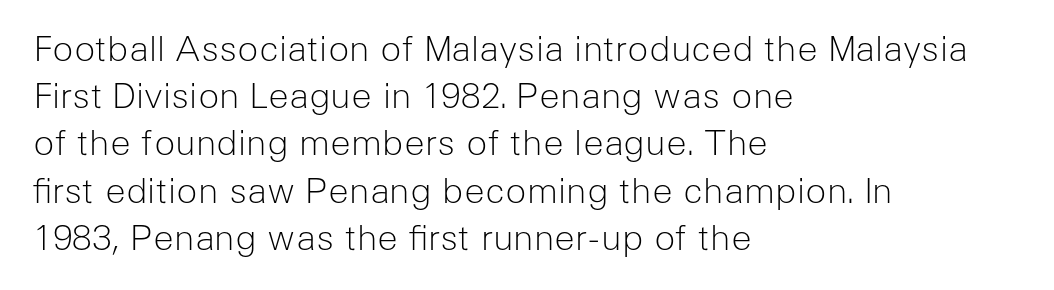
Q: Is the text bold? A: No.
Q: Is the text italic (slanted)? A: No, it is upright.
Q: Is the typeface a serif or a sans-serif typeface? A: Sans-serif.
Q: Is the text underlined? A: No.
Q: How is the paragraph aligned? A: Left-aligned.
Q: Is the spacing between letters normal or unusually wide? A: Normal.
Q: Is the spacing between lines tight, normal or loose? A: Normal.
Q: Width (condensed, normal, or wide)? A: Normal.
Q: Stroke contrast? A: Low.
Q: x-height? A: Medium.
Q: Monospaced? A: No.
